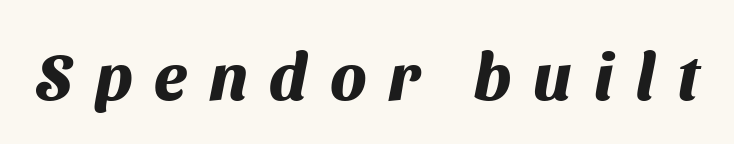
Q: Is the text bold? A: Yes.
Q: Is the typeface a serif or a sans-serif typeface? A: Sans-serif.
Q: Is the text underlined? A: No.
Q: Is the spacing between letters normal or unusually wide? A: Unusually wide.
Q: Width (condensed, normal, or wide)? A: Normal.
Q: Stroke contrast? A: Medium.
Q: x-height? A: Medium.
Q: Monospaced? A: No.
